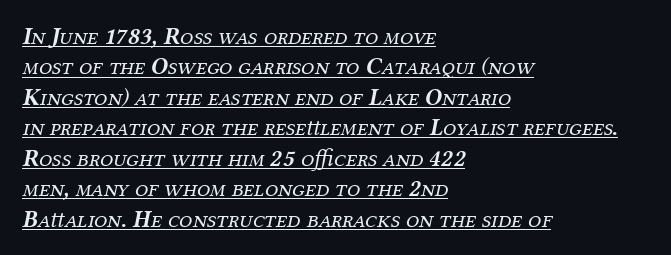
Q: Is the text bold? A: No.
Q: Is the text italic (slanted)? A: Yes, it leans right by about 12 degrees.
Q: Is the text underlined? A: Yes.
Q: How is the paragraph aligned? A: Left-aligned.
Q: Is the spacing between letters normal or unusually wide? A: Normal.
Q: Is the spacing between lines tight, normal or loose? A: Normal.
